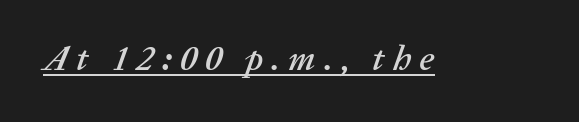
{"italic": "yes", "lean": "right", "slant_degrees": 20, "width": "normal", "stroke_contrast": "low", "x_height": "medium", "monospaced": "no", "underline": "yes", "letter_spacing": "wide", "letter_spacing_em": 0.23, "glyph_px": 35}
